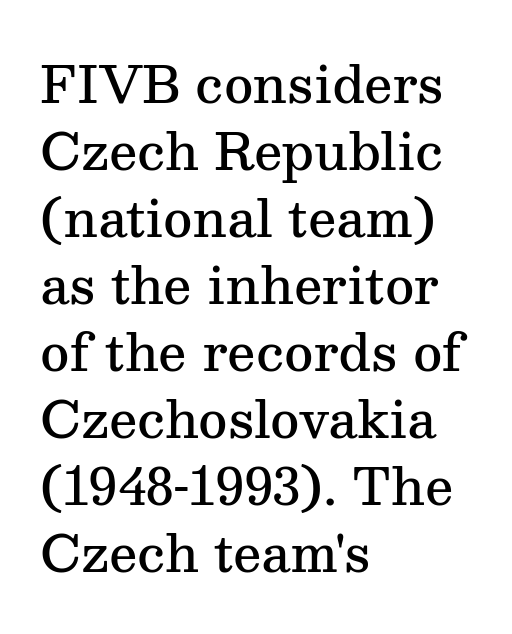
{"serif": "yes", "italic": "no", "bold": "semi", "weight": "semibold", "width": "normal", "stroke_contrast": "medium", "x_height": "medium", "monospaced": "no", "underline": "no", "align": "left", "line_spacing": "normal", "line_spacing_ratio": 1.34, "letter_spacing": "normal", "letter_spacing_em": 0.0, "glyph_px": 50}
